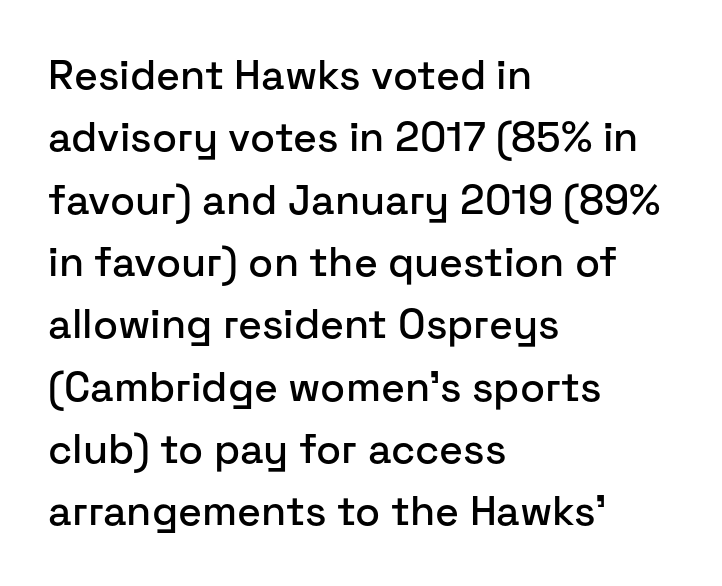
{"serif": "no", "italic": "no", "width": "normal", "stroke_contrast": "low", "x_height": "medium", "monospaced": "no", "underline": "no", "align": "left", "line_spacing": "normal", "line_spacing_ratio": 1.52, "letter_spacing": "normal", "letter_spacing_em": 0.0, "glyph_px": 41}
